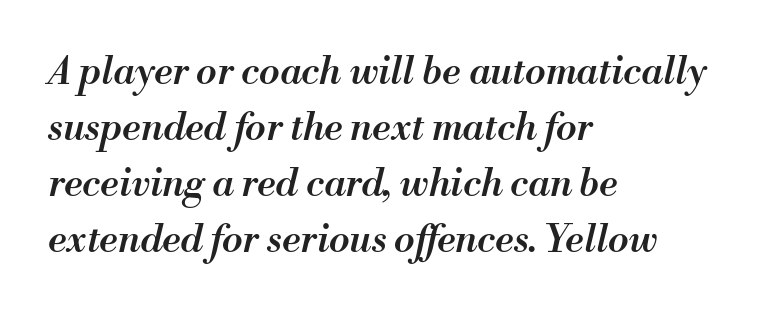
{"italic": "yes", "lean": "right", "slant_degrees": 13, "bold": "semi", "weight": "semibold", "width": "normal", "stroke_contrast": "medium", "x_height": "small", "monospaced": "no", "underline": "no", "align": "left", "line_spacing": "normal", "line_spacing_ratio": 1.47, "letter_spacing": "normal", "letter_spacing_em": 0.0, "glyph_px": 38}
